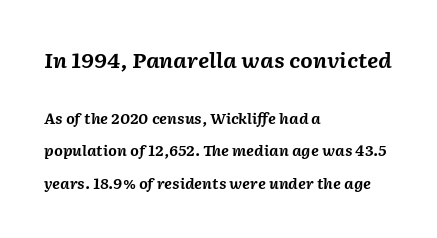
{"italic": "yes", "lean": "right", "slant_degrees": 2, "bold": "yes", "underline": "no", "align": "left", "line_spacing": "loose", "line_spacing_ratio": 2.33, "letter_spacing": "normal", "letter_spacing_em": 0.0, "larger_block": "first", "size_ratio": 1.43, "glyph_px": 20}
